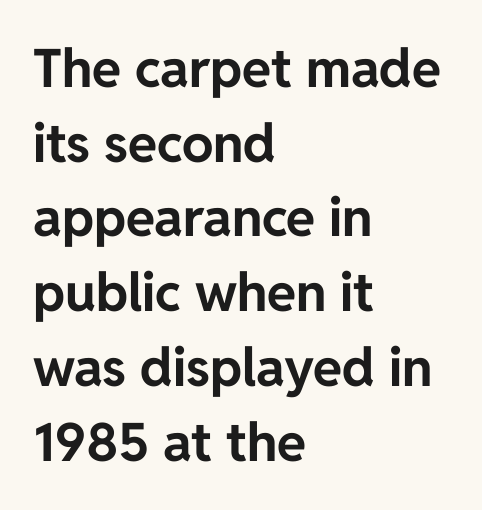
The image shows 53 px bold sans-serif type, upright; set left-aligned, normal line spacing (1.41x), normal letter spacing, not underlined; low stroke contrast and a medium x-height.
